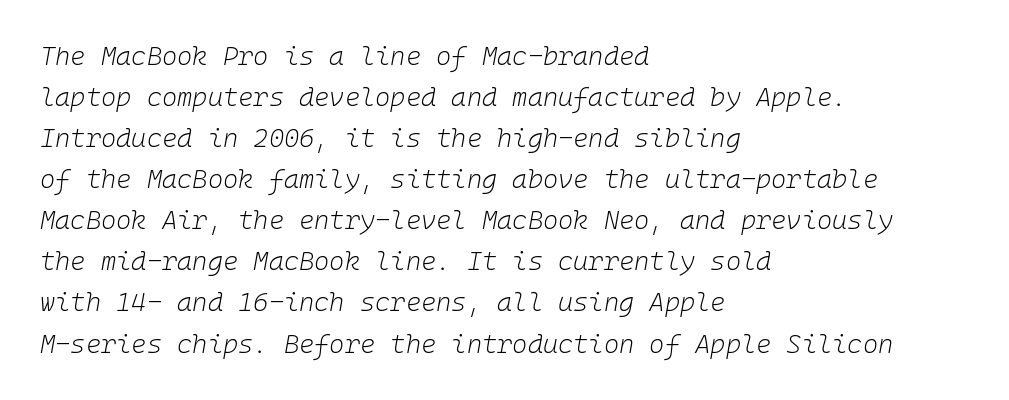
The image shows 26 px text type, italic (leaning right); set left-aligned, normal line spacing (1.58x), normal letter spacing, not underlined.
